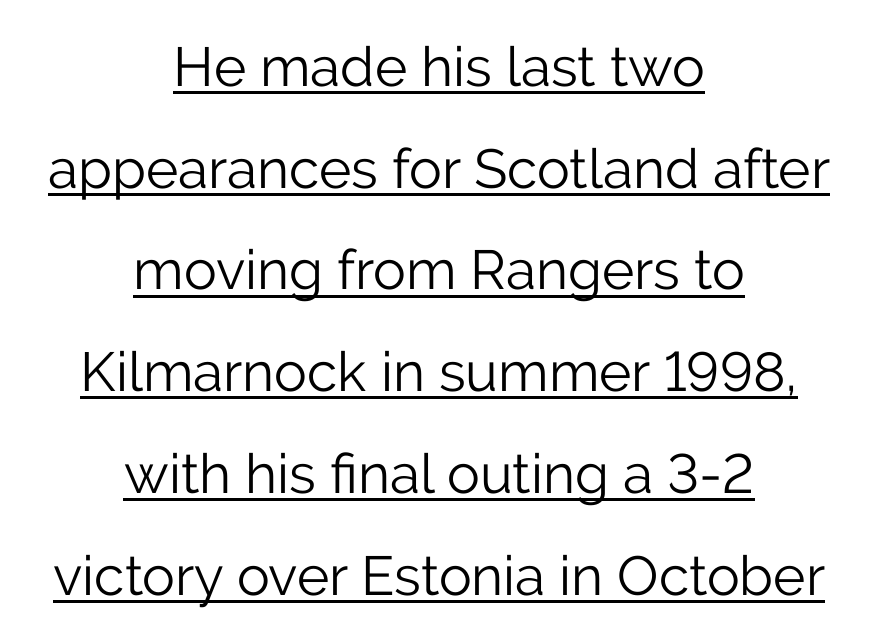
Note the varied advance widths — an 'i' is clearly narrower than an 'm'. This is sans-serif lettering, the kind often seen on screens and signage. Stems here are at most as thick as an everyday book face. Is there any slant? The stems are plumb. The letters sit at their default tracking, neither squeezed nor spread. Check the space under the baseline: a stroke is drawn there.
